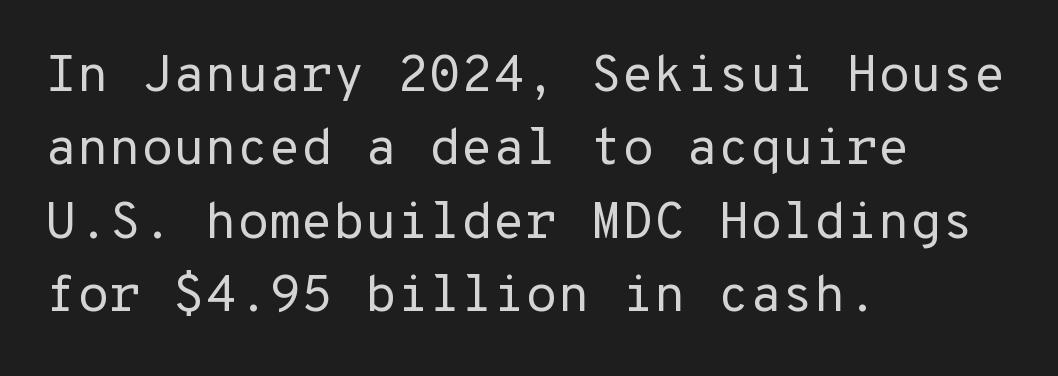
Q: Is the text bold? A: No.
Q: Is the text italic (slanted)? A: No, it is upright.
Q: Is the typeface a serif or a sans-serif typeface? A: Sans-serif.
Q: Is the text underlined? A: No.
Q: How is the paragraph aligned? A: Left-aligned.
Q: Is the spacing between letters normal or unusually wide? A: Normal.
Q: Is the spacing between lines tight, normal or loose? A: Normal.
Q: Width (condensed, normal, or wide)? A: Normal.
Q: Stroke contrast? A: Low.
Q: x-height? A: Medium.
